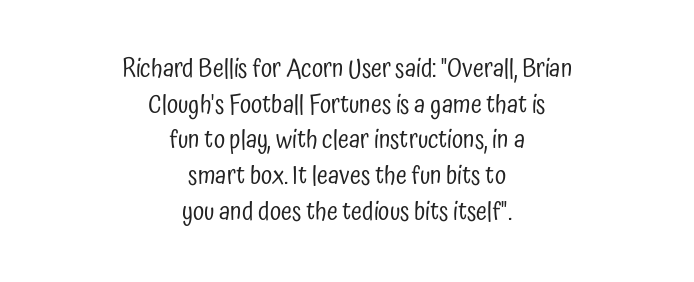
Q: Is the text bold? A: No.
Q: Is the text italic (slanted)? A: No, it is upright.
Q: Is the text underlined? A: No.
Q: How is the paragraph aligned? A: Centered.
Q: Is the spacing between letters normal or unusually wide? A: Normal.
Q: Is the spacing between lines tight, normal or loose? A: Normal.
